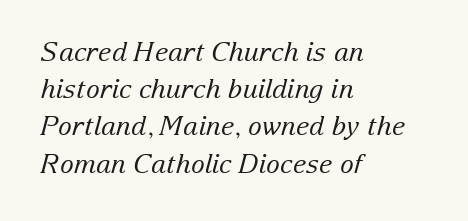
Q: Is the text bold? A: No.
Q: Is the text italic (slanted)? A: Yes, it leans right by about 15 degrees.
Q: Is the text underlined? A: No.
Q: How is the paragraph aligned? A: Left-aligned.
Q: Is the spacing between letters normal or unusually wide? A: Normal.
Q: Is the spacing between lines tight, normal or loose? A: Normal.
